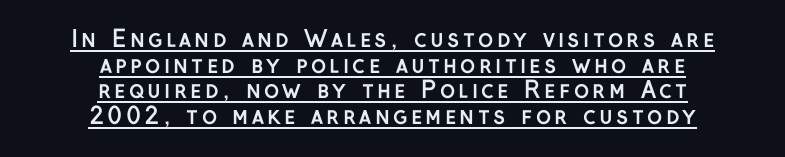
{"italic": "no", "bold": "yes", "underline": "yes", "align": "center", "line_spacing": "tight", "line_spacing_ratio": 1.11, "glyph_px": 23}
